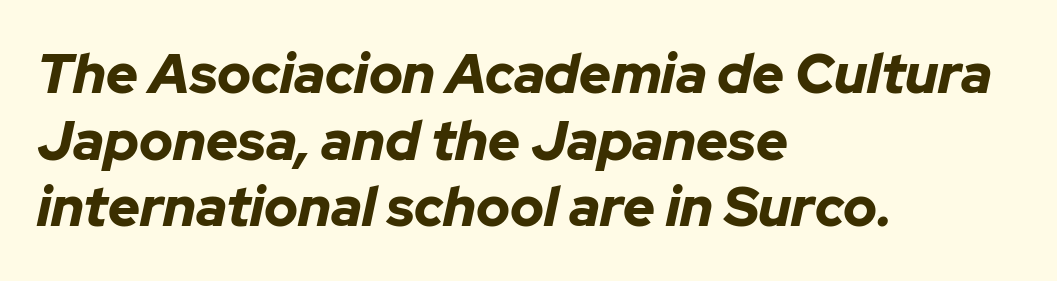
This sample uses plain, unmodified letter spacing. One-word summary of the alignment: left. These lines were composed using italics. Varying glyph widths throughout — classic text-font behaviour. Letters rest on an invisible, unmarked baseline. The strokes are fattened all the way to bold.
